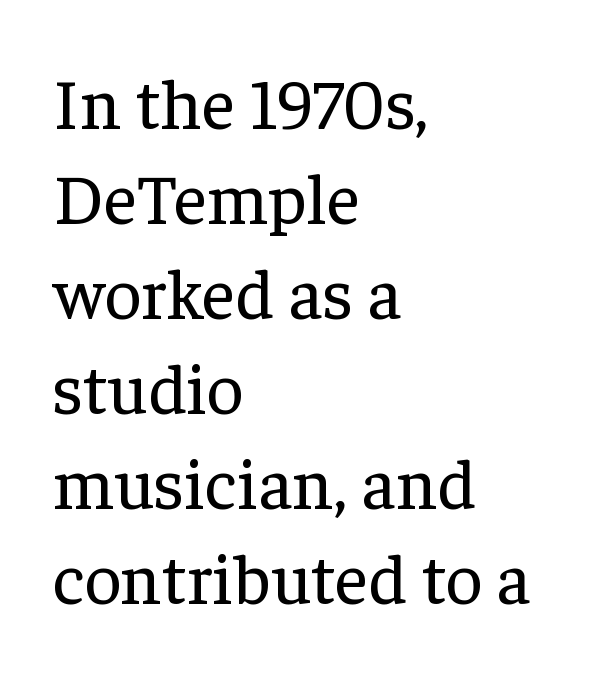
The setting favours the left margin, as ordinary paragraphs usually do. No chunkiness to these letters — they're not bold. Note the varied advance widths — an 'i' is clearly narrower than an 'm'. Standard letterfit; no display-style spreading of the glyphs. One glance says typical: line gaps are just what's usual.
